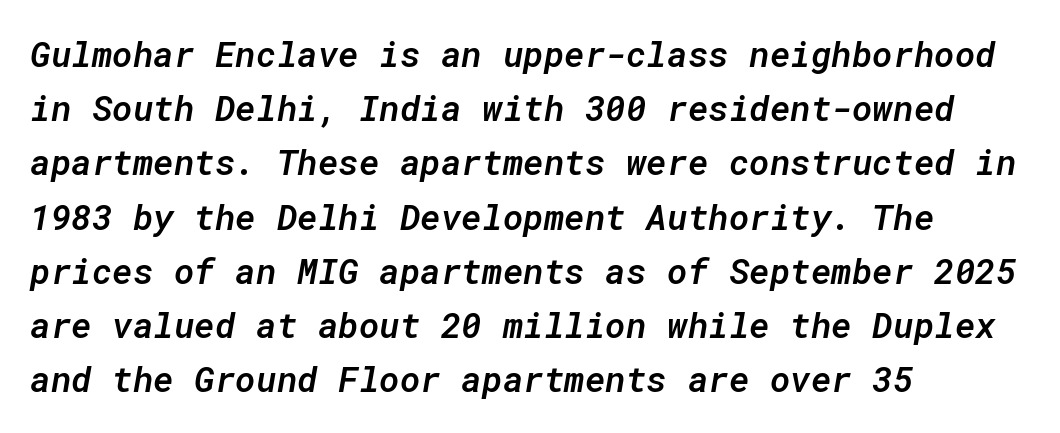
The image shows 35 px semibold type, italic (leaning right), monospaced; set left-aligned, normal line spacing (1.55x), normal letter spacing, not underlined; low stroke contrast and a medium x-height.
